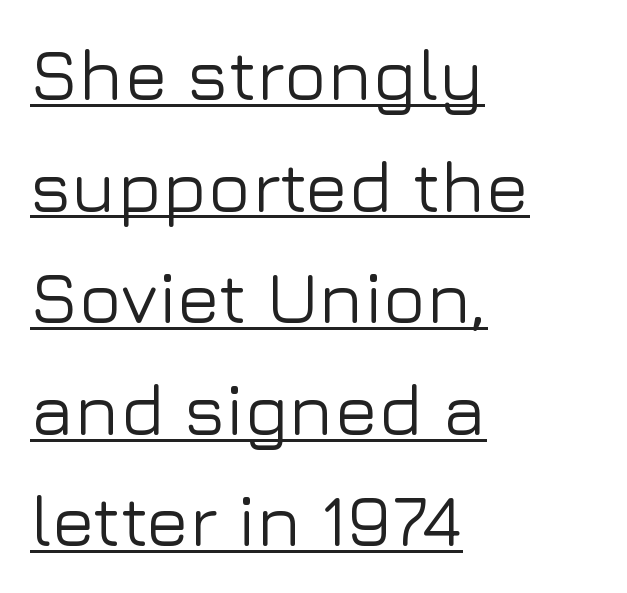
Q: Is the text italic (slanted)? A: No, it is upright.
Q: Is the typeface a serif or a sans-serif typeface? A: Sans-serif.
Q: Is the text underlined? A: Yes.
Q: How is the paragraph aligned? A: Left-aligned.
Q: Is the spacing between letters normal or unusually wide? A: Normal.
Q: Is the spacing between lines tight, normal or loose? A: Normal.
Q: Width (condensed, normal, or wide)? A: Normal.
Q: Stroke contrast? A: Low.
Q: x-height? A: Medium.
Q: Monospaced? A: No.
